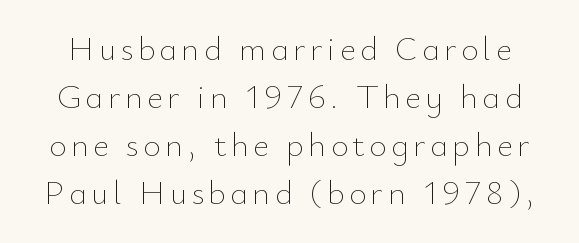
Q: Is the text bold? A: No.
Q: Is the text italic (slanted)? A: No, it is upright.
Q: Is the text underlined? A: No.
Q: Is the spacing between lines tight, normal or loose? A: Normal.
Q: Width (condensed, normal, or wide)? A: Normal.
Q: Stroke contrast? A: Low.
Q: x-height? A: Small.
Q: Monospaced? A: No.
